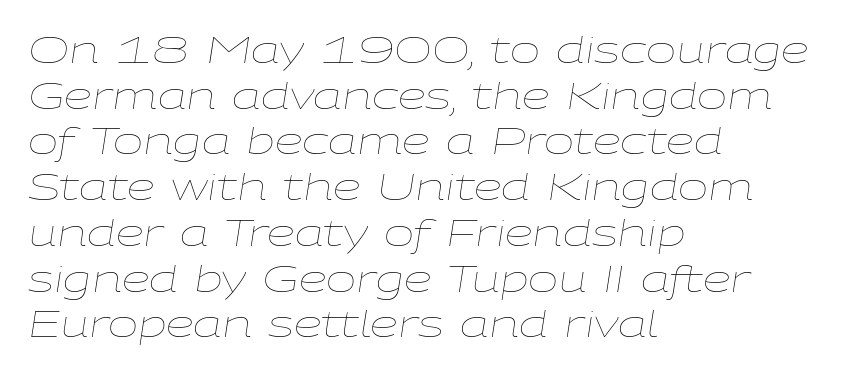
{"italic": "yes", "lean": "right", "slant_degrees": 9, "bold": "no", "weight": "thin", "width": "wide", "stroke_contrast": "low", "x_height": "medium", "monospaced": "no", "underline": "no", "align": "left", "line_spacing": "normal", "line_spacing_ratio": 1.27, "letter_spacing": "normal", "letter_spacing_em": 0.0, "glyph_px": 36}
